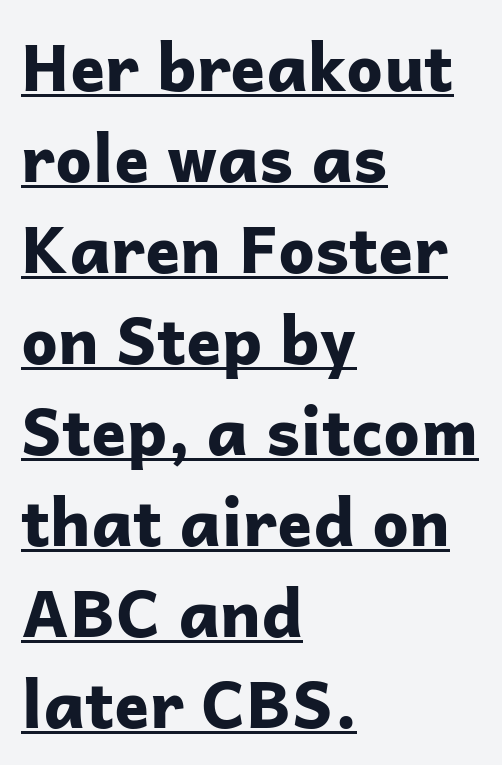
The image shows 65 px bold sans-serif type, upright; set left-aligned, normal line spacing (1.4x), normal letter spacing, underlined; low stroke contrast and a medium x-height.
